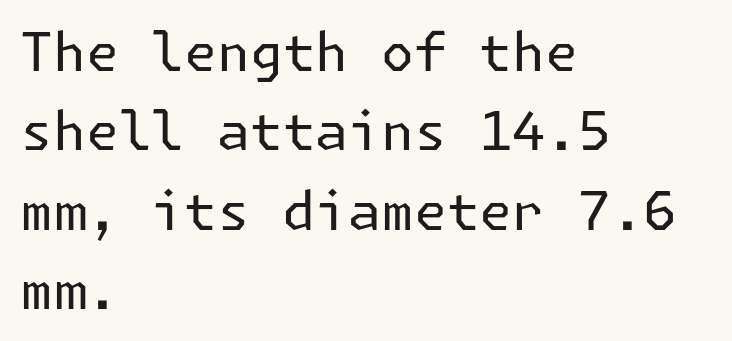
The image shows 53 px regular-weight sans-serif type, upright; set left-aligned, normal line spacing (1.5x), normal letter spacing, not underlined; low stroke contrast and a medium x-height.
